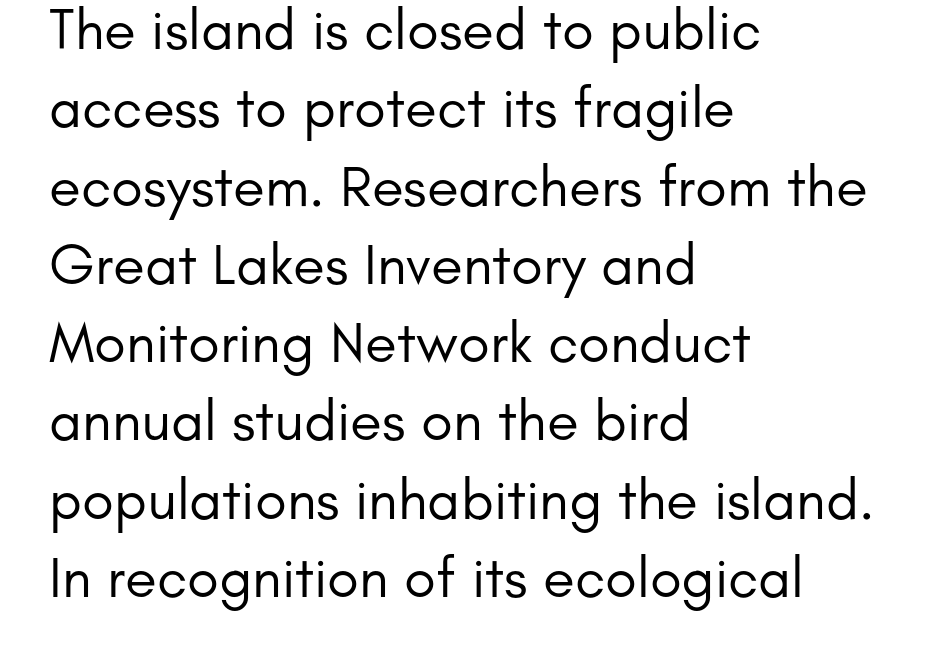
Is this a fixed-width face? No — the glyphs have proportional, varying widths. A bare baseline throughout the passage. The letters stand straight up with perfectly vertical stems. The line texture is even and compact thanks to regular tracking. Each line starts at the same left margin while the right side varies.
